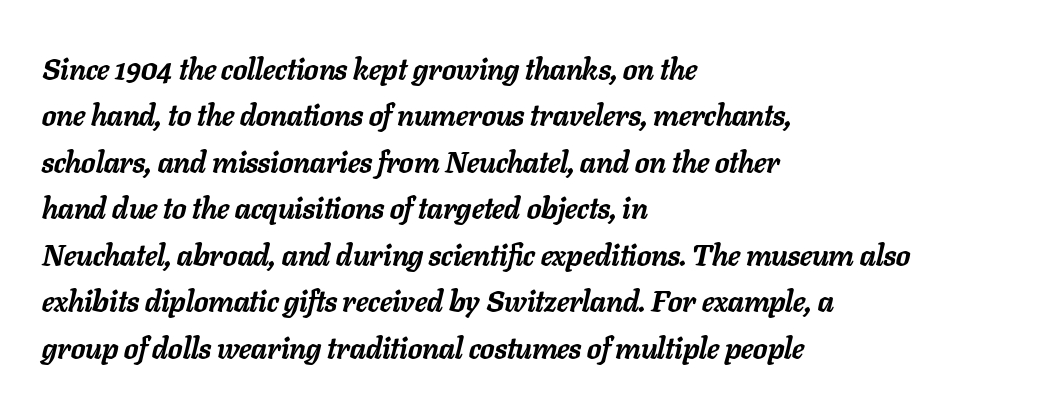
Q: Is the text bold? A: Yes.
Q: Is the text italic (slanted)? A: Yes, it leans right by about 11 degrees.
Q: Is the text underlined? A: No.
Q: How is the paragraph aligned? A: Left-aligned.
Q: Is the spacing between letters normal or unusually wide? A: Normal.
Q: Is the spacing between lines tight, normal or loose? A: Normal.
Q: Width (condensed, normal, or wide)? A: Normal.
Q: Stroke contrast? A: Low.
Q: x-height? A: Medium.
Q: Monospaced? A: No.
